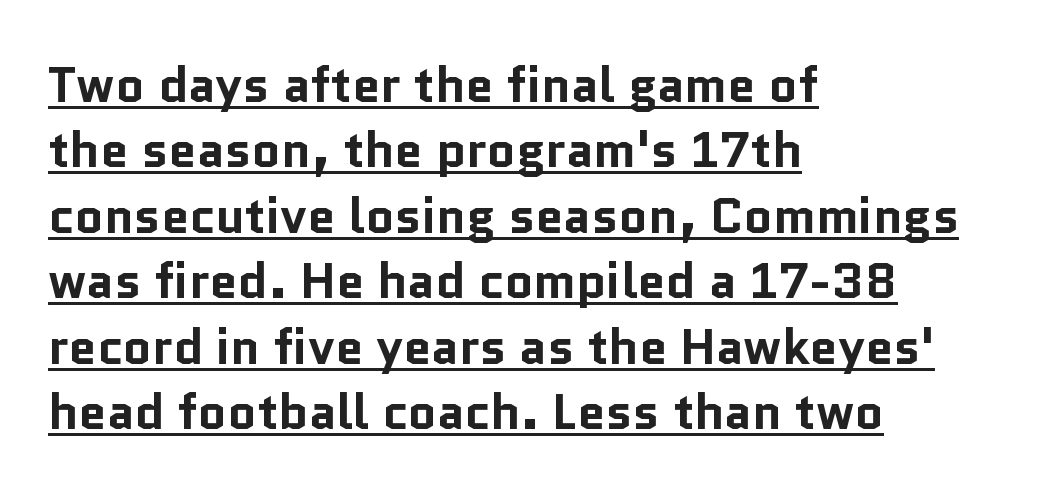
{"serif": "no", "italic": "no", "bold": "yes", "weight": "bold", "width": "normal", "stroke_contrast": "low", "x_height": "medium", "monospaced": "no", "underline": "yes", "align": "left", "line_spacing": "normal", "line_spacing_ratio": 1.31, "letter_spacing": "normal", "letter_spacing_em": 0.0, "glyph_px": 50}
